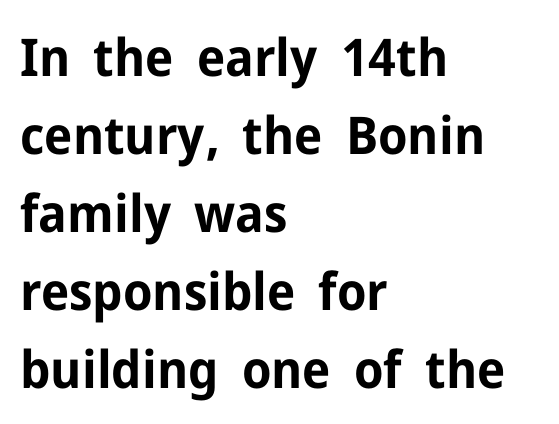
Clear beneath every line of the passage. These lines are composed in type without serifs. In terms of posture, this sample is upright. Set as a true bold cut, around the 700 mark.
